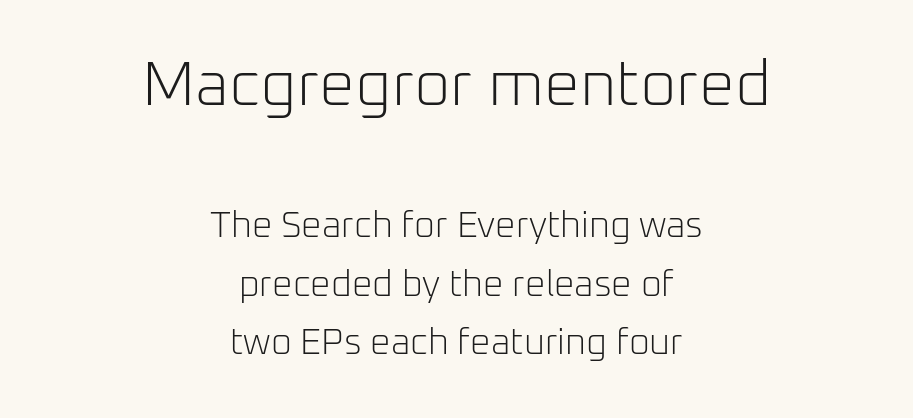
The image shows 63 px light sans-serif type, upright; set centered, normal line spacing (1.63x), normal letter spacing, not underlined; the first (top) block is 1.75x larger; low stroke contrast and a medium x-height.
